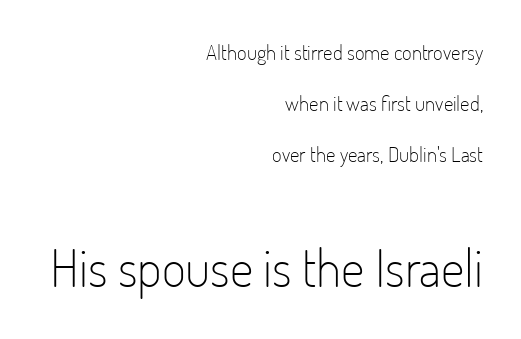
Descenders are the only things crossing below the line. The characters display no serif detailing; their extremities are plain. Posture: straight, roman, zero tilt. Visually the block forms a straight wall on the right and a jagged coastline on the left. Nobody touched the tracking dial on this one. The lower block of text is set noticeably larger than the block above it.
